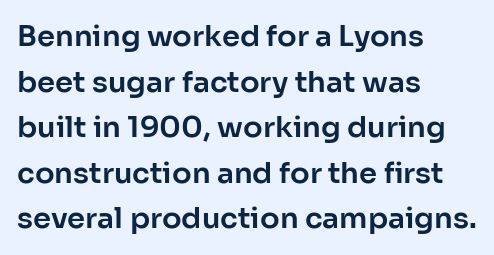
{"serif": "no", "italic": "no", "width": "normal", "stroke_contrast": "low", "x_height": "medium", "monospaced": "no", "underline": "no", "align": "left", "line_spacing": "normal", "line_spacing_ratio": 1.57, "letter_spacing": "normal", "letter_spacing_em": 0.0, "glyph_px": 29}
